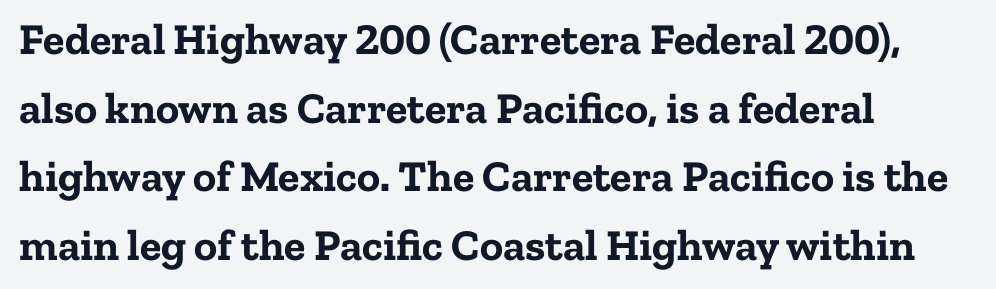
Q: Is the text bold? A: Yes.
Q: Is the text italic (slanted)? A: No, it is upright.
Q: Is the typeface a serif or a sans-serif typeface? A: Serif.
Q: Is the text underlined? A: No.
Q: How is the paragraph aligned? A: Left-aligned.
Q: Is the spacing between letters normal or unusually wide? A: Normal.
Q: Is the spacing between lines tight, normal or loose? A: Normal.
Q: Width (condensed, normal, or wide)? A: Normal.
Q: Stroke contrast? A: Low.
Q: x-height? A: Medium.
Q: Monospaced? A: No.
